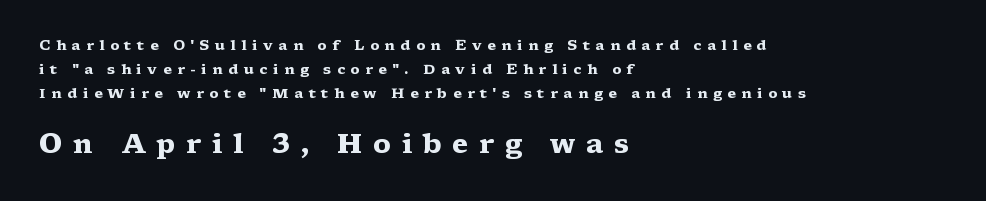
The image shows 27 px bold type, upright; set left-aligned, line spacing 1.73x, unusually wide letter spacing (+0.39 em), not underlined; the second (bottom) block is 1.93x larger.
